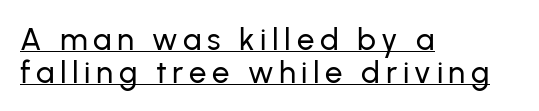
{"serif": "no", "italic": "no", "width": "normal", "stroke_contrast": "low", "x_height": "medium", "monospaced": "no", "underline": "yes", "align": "left", "line_spacing": "tight", "line_spacing_ratio": 1.06, "glyph_px": 31}
